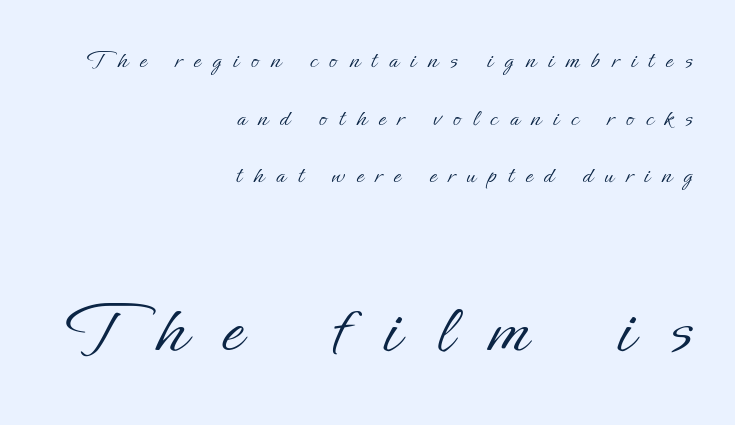
The image shows 78 px light type; set right-aligned, loose line spacing (2.22x), unusually wide letter spacing (+0.46 em), not underlined; the second (bottom) block is 3.0x larger; low stroke contrast and a small x-height.
